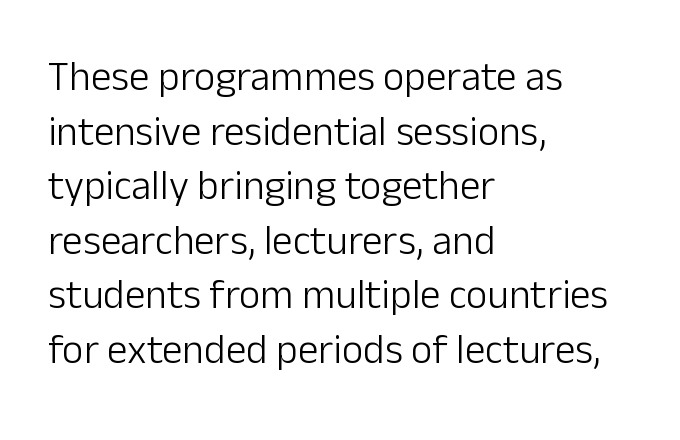
Q: Is the text bold? A: No.
Q: Is the text italic (slanted)? A: No, it is upright.
Q: Is the typeface a serif or a sans-serif typeface? A: Sans-serif.
Q: Is the text underlined? A: No.
Q: How is the paragraph aligned? A: Left-aligned.
Q: Is the spacing between letters normal or unusually wide? A: Normal.
Q: Is the spacing between lines tight, normal or loose? A: Normal.
Q: Width (condensed, normal, or wide)? A: Normal.
Q: Stroke contrast? A: Low.
Q: x-height? A: Medium.
Q: Monospaced? A: No.
